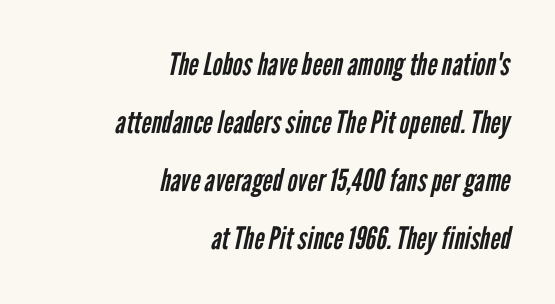
Q: Is the text bold? A: No.
Q: Is the typeface a serif or a sans-serif typeface? A: Sans-serif.
Q: Is the text underlined? A: No.
Q: How is the paragraph aligned? A: Right-aligned.
Q: Is the spacing between letters normal or unusually wide? A: Normal.
Q: Width (condensed, normal, or wide)? A: Condensed.
Q: Stroke contrast? A: Low.
Q: x-height? A: Medium.
Q: Monospaced? A: No.
